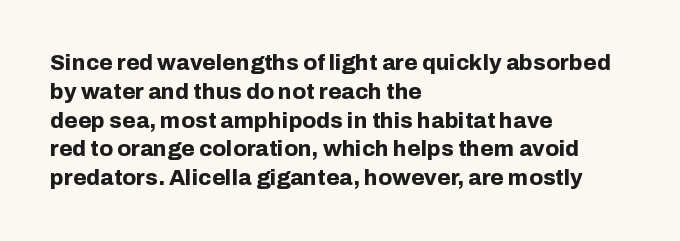
The rows are spaced the way most documents space them. Its strokes are broad and dark, the hallmark of bold type. Posture: upright roman. A bare baseline throughout the passage.
